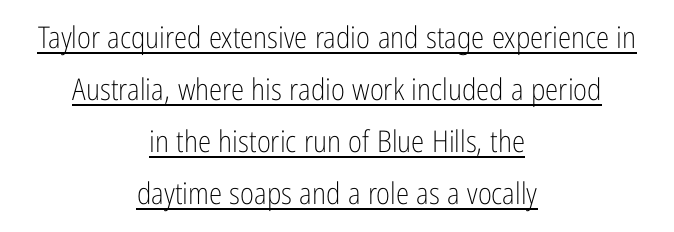
No extra ink here — the face is not bold. The tracking reads as untouched default to a designer's eye. The rendering positions every line midway between the sides. Classification — sans serif. The lettering stays uniformly vertical, giving the passage a roman look. Spacing verdict: proportional, widths tailored to each character.
